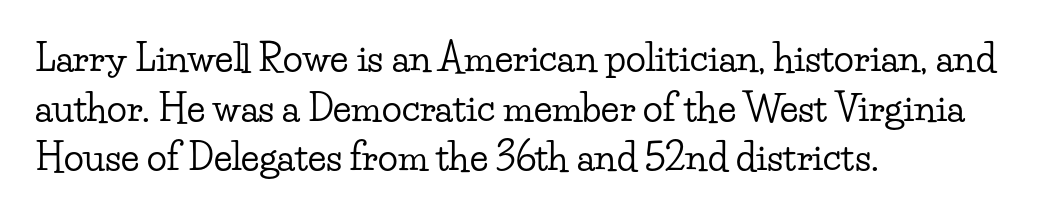
{"serif": "yes", "italic": "no", "width": "wide", "stroke_contrast": "low", "x_height": "small", "monospaced": "no", "underline": "no", "align": "left", "line_spacing": "normal", "line_spacing_ratio": 1.34, "letter_spacing": "normal", "letter_spacing_em": 0.0, "glyph_px": 37}
